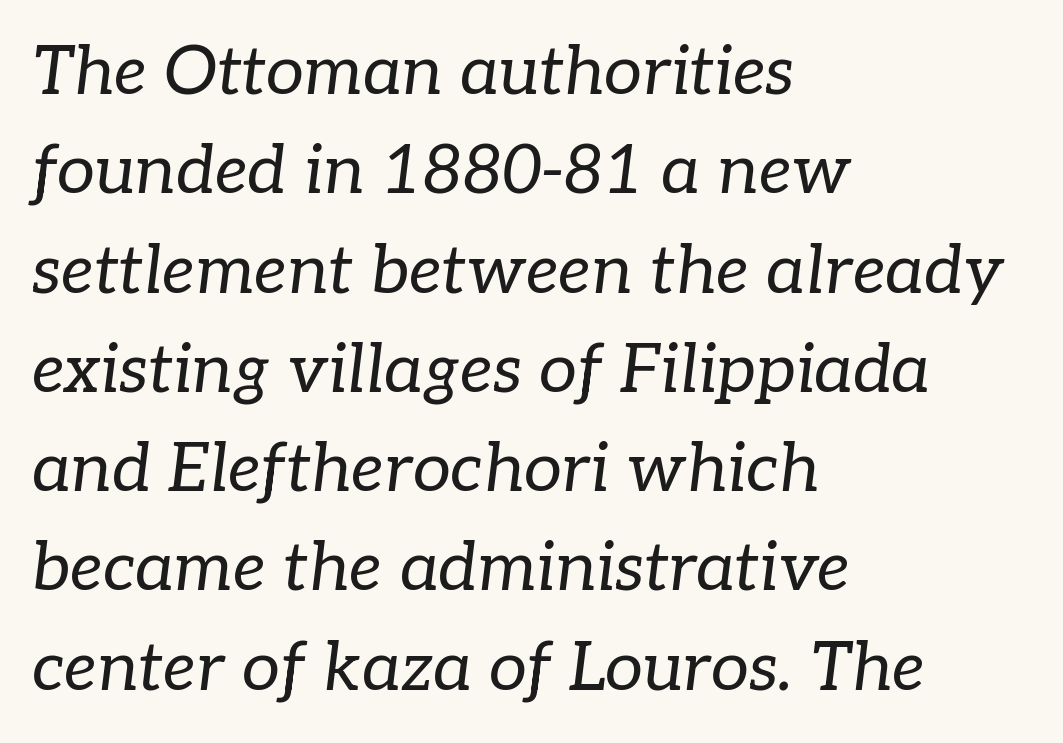
Q: Is the text bold? A: No.
Q: Is the text italic (slanted)? A: Yes, it leans right by about 7 degrees.
Q: Is the typeface a serif or a sans-serif typeface? A: Serif.
Q: Is the text underlined? A: No.
Q: How is the paragraph aligned? A: Left-aligned.
Q: Is the spacing between letters normal or unusually wide? A: Normal.
Q: Is the spacing between lines tight, normal or loose? A: Normal.
Q: Width (condensed, normal, or wide)? A: Normal.
Q: Stroke contrast? A: Low.
Q: x-height? A: Medium.
Q: Monospaced? A: No.
